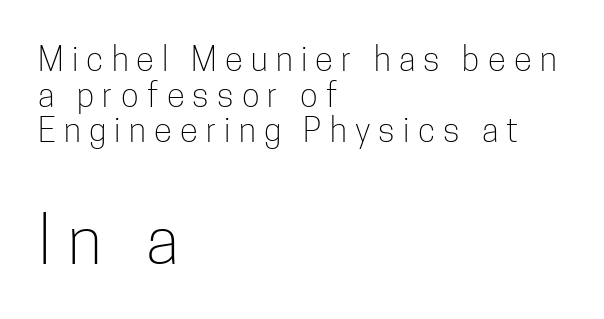
{"serif": "no", "italic": "no", "bold": "no", "weight": "light", "width": "condensed", "stroke_contrast": "low", "x_height": "medium", "monospaced": "no", "underline": "no", "align": "left", "line_spacing": "tight", "line_spacing_ratio": 1.08, "letter_spacing": "wide", "letter_spacing_em": 0.25, "larger_block": "second", "size_ratio": 2.0, "glyph_px": 66}
